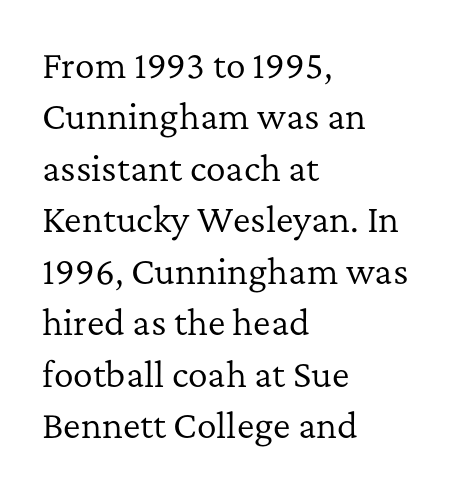
{"serif": "yes", "italic": "no", "bold": "no", "weight": "regular", "width": "normal", "stroke_contrast": "low", "x_height": "medium", "monospaced": "no", "underline": "no", "align": "left", "line_spacing": "normal", "line_spacing_ratio": 1.56, "letter_spacing": "normal", "letter_spacing_em": 0.0, "glyph_px": 33}
